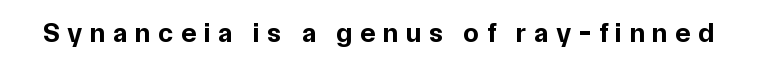
The image shows 28 px bold sans-serif type, upright; set unusually wide letter spacing (+0.27 em), not underlined; low stroke contrast and a medium x-height.
